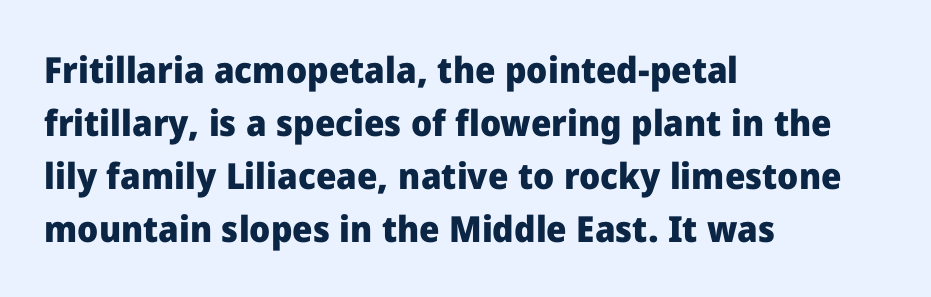
The image shows 36 px heavy sans-serif type, upright; set left-aligned, normal line spacing (1.47x), normal letter spacing, not underlined; low stroke contrast and a medium x-height.
